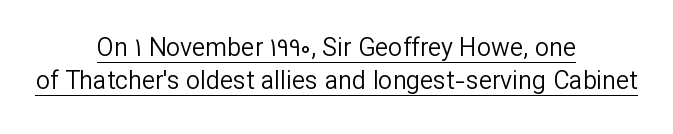
The image shows 25 px text type, upright; set centered, normal line spacing (1.33x), normal letter spacing, underlined.
